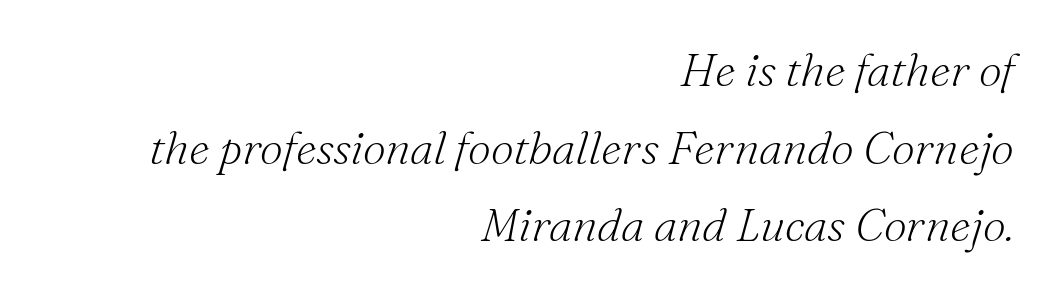
{"serif": "yes", "italic": "yes", "lean": "right", "slant_degrees": 16, "bold": "no", "weight": "light", "width": "normal", "stroke_contrast": "medium", "x_height": "small", "monospaced": "no", "underline": "no", "align": "right", "line_spacing": "normal", "line_spacing_ratio": 1.69, "letter_spacing": "normal", "letter_spacing_em": 0.0, "glyph_px": 46}
